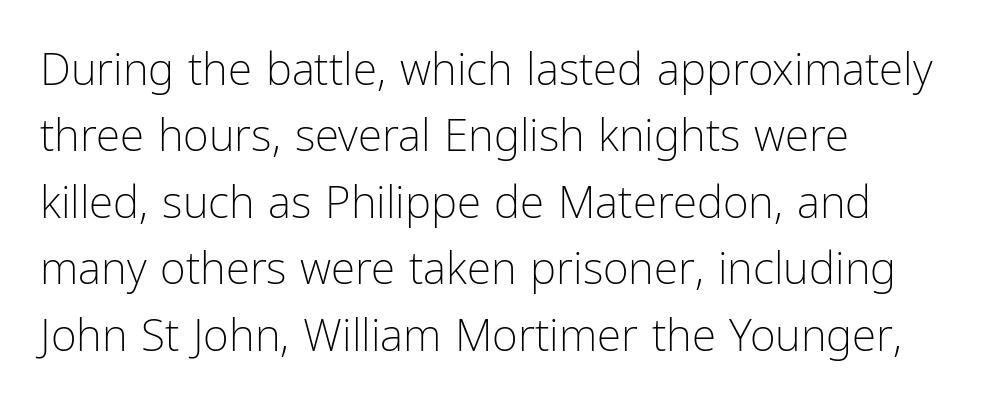
These lines are rendered in a variable-pitch font. Italic: no, the glyphs are upright roman. Weight: in the light-to-regular range. Visually the block forms a straight wall on the left and a jagged coastline on the right. Horizontal bands of white between lines are of average thickness. The font family rendered here belongs to the sans-serif group.
